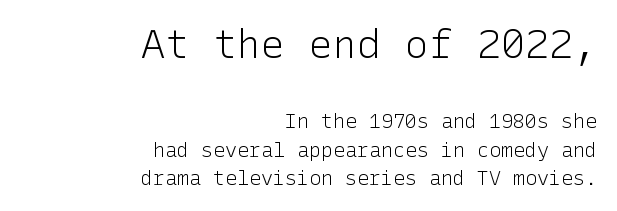
Q: Is the text bold? A: No.
Q: Is the text italic (slanted)? A: No, it is upright.
Q: Is the typeface a serif or a sans-serif typeface? A: Sans-serif.
Q: Is the text underlined? A: No.
Q: How is the paragraph aligned? A: Right-aligned.
Q: Is the spacing between letters normal or unusually wide? A: Normal.
Q: Is the spacing between lines tight, normal or loose? A: Normal.
Q: Which block of text is set in a larger size, the first (top) or the second (bottom)? A: The first (top) one.
Q: Width (condensed, normal, or wide)? A: Normal.
Q: Stroke contrast? A: Low.
Q: x-height? A: Medium.
